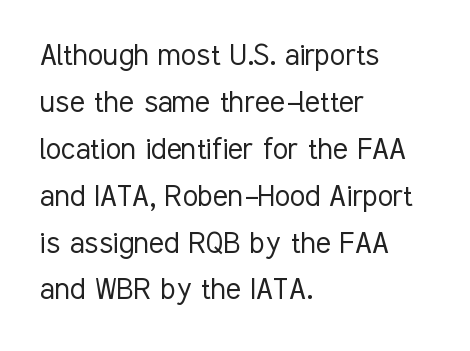
Q: Is the text bold? A: No.
Q: Is the text italic (slanted)? A: No, it is upright.
Q: Is the typeface a serif or a sans-serif typeface? A: Sans-serif.
Q: Is the text underlined? A: No.
Q: How is the paragraph aligned? A: Left-aligned.
Q: Is the spacing between letters normal or unusually wide? A: Normal.
Q: Is the spacing between lines tight, normal or loose? A: Normal.
Q: Width (condensed, normal, or wide)? A: Condensed.
Q: Stroke contrast? A: Low.
Q: x-height? A: Medium.
Q: Monospaced? A: No.
